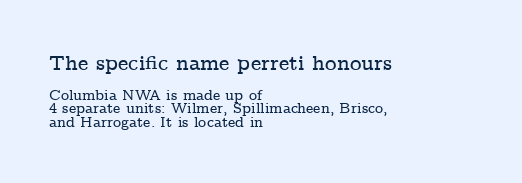
The image shows 20 px text type, upright; set left-aligned, tight line spacing (0.98x), normal letter spacing, not underlined; the first (top) block is 1.43x larger.
